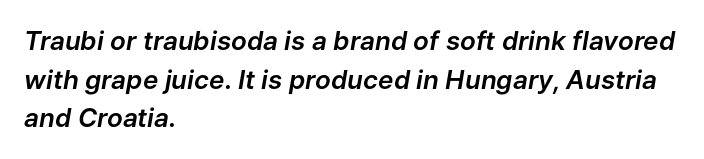
{"italic": "yes", "lean": "right", "slant_degrees": 9, "underline": "no", "align": "left", "line_spacing": "normal", "line_spacing_ratio": 1.49, "letter_spacing": "normal", "letter_spacing_em": 0.0, "glyph_px": 26}
